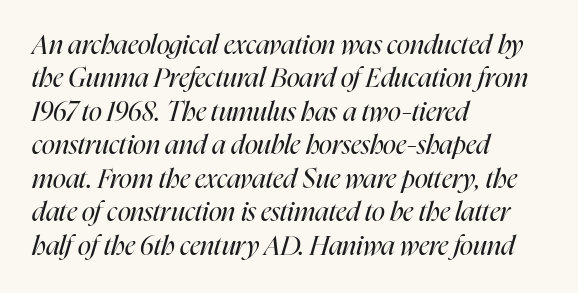
A light-to-regular cut is what we see here. The gaps between neighbouring characters are ordinary and unremarkable. Quick note: italic. Lines of text with bare space underneath. The typesetter chose a ragged-right arrangement here.
